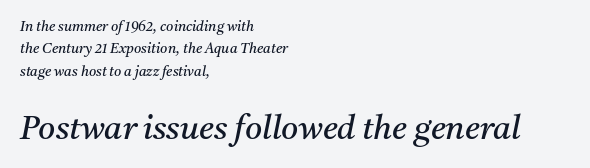
The image shows 33 px regular-weight serif type, italic (leaning right); set left-aligned, normal line spacing (1.6x), normal letter spacing, not underlined; the second (bottom) block is 2.36x larger; medium stroke contrast and a medium x-height.
